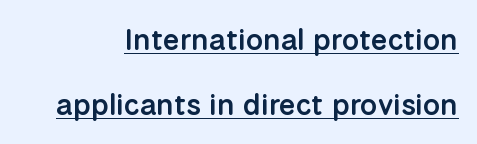
The image shows 30 px semibold sans-serif type, upright; set loose line spacing (2.18x), normal letter spacing, underlined; low stroke contrast and a medium x-height.
